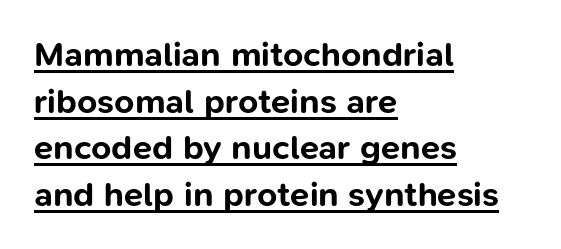
The compositor pushed each line to the left boundary. Each new line begins a customary step beneath the previous one. Pretty heavy lettering here — definitely bold. Is there an underline? Yes — a line sits under the letters. The rendering shows plain stroke endings on the letterforms — a sans-serif design. You could not count columns in this text — the font is proportionally spaced.
